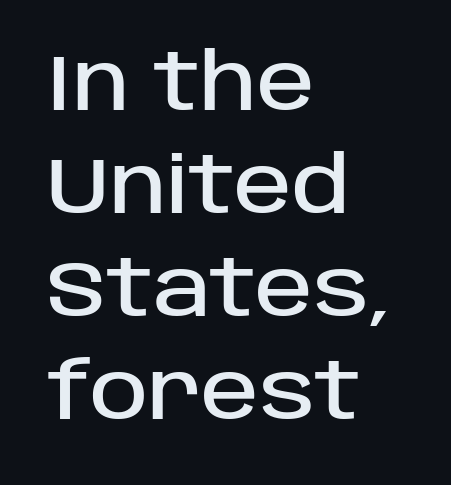
Q: Is the text italic (slanted)? A: No, it is upright.
Q: Is the typeface a serif or a sans-serif typeface? A: Sans-serif.
Q: Is the text underlined? A: No.
Q: How is the paragraph aligned? A: Left-aligned.
Q: Is the spacing between letters normal or unusually wide? A: Normal.
Q: Is the spacing between lines tight, normal or loose? A: Normal.
Q: Width (condensed, normal, or wide)? A: Normal.
Q: Stroke contrast? A: Low.
Q: x-height? A: Large.
Q: Monospaced? A: No.
